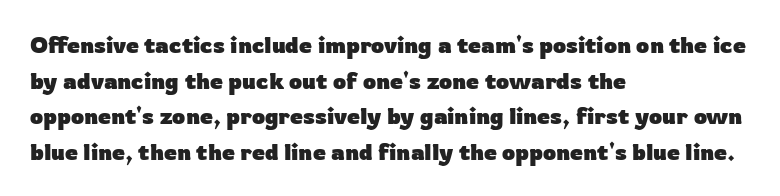
Q: Is the text bold? A: Yes.
Q: Is the text italic (slanted)? A: No, it is upright.
Q: Is the text underlined? A: No.
Q: How is the paragraph aligned? A: Left-aligned.
Q: Is the spacing between letters normal or unusually wide? A: Normal.
Q: Is the spacing between lines tight, normal or loose? A: Normal.
